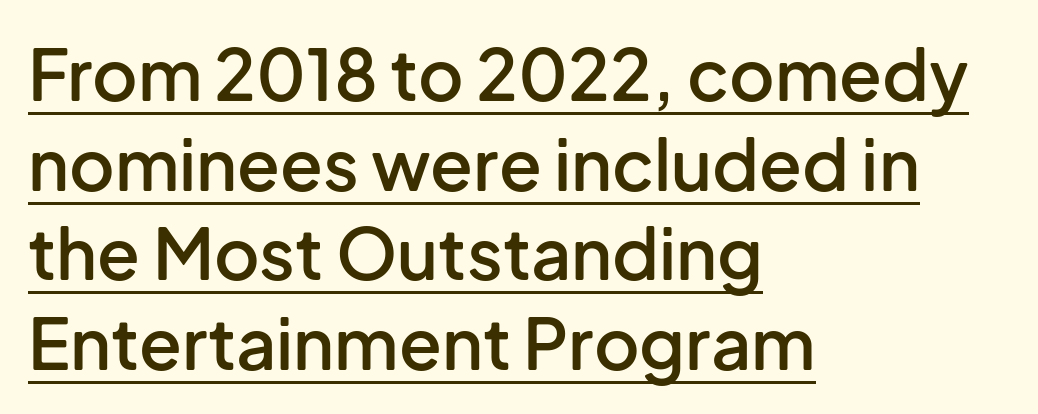
Emphasis by weight is partial: semibold. The type family on display is of the sans-serif kind. You could not count columns in this text — the font is proportionally spaced. The passage shown stacks its lines at a standard gap. The string is rendered with underlining switched on.
